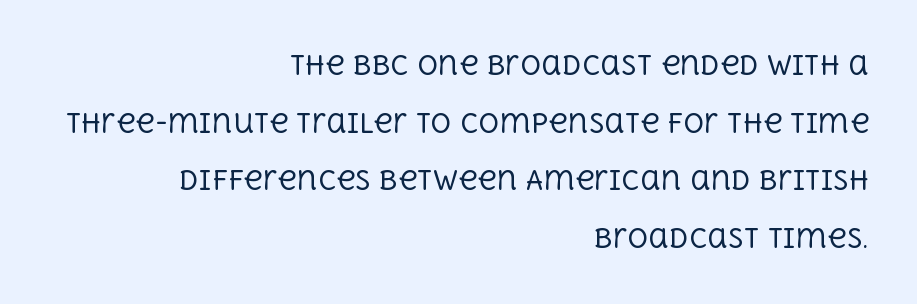
The passage shown stacks its lines with a broad gap. A flush-right, rag-left setting is used for this passage. Weight: not bold — regular or lighter. A typesetter would call this zero additional tracking. Check the space under the baseline: it is left empty. The type sits square on the baseline with zero lean.
